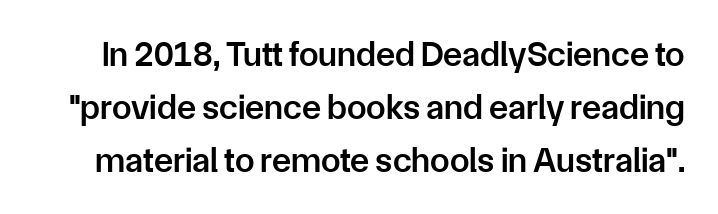
A clean baseline with only descenders dipping below it. Note the varied advance widths — an 'i' is clearly narrower than an 'm'. Short note: letters normally spaced. Notice the strokes are somewhat thickened but not fully heavy: this is a semibold. Students, observe: this is what conventionally led text looks like.
